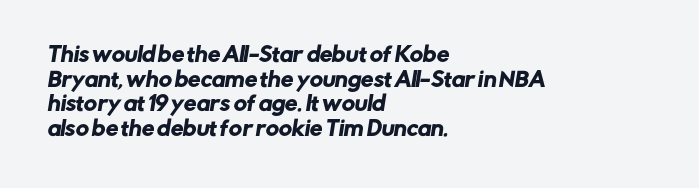
Q: Is the text underlined? A: No.
Q: How is the paragraph aligned? A: Left-aligned.
Q: Is the spacing between letters normal or unusually wide? A: Normal.
